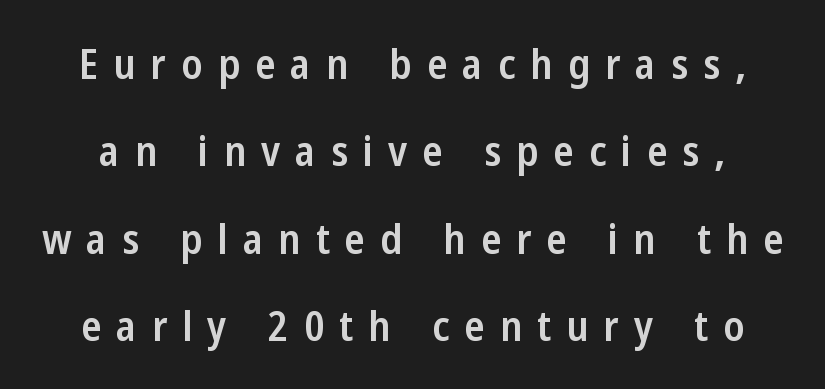
The image shows 42 px semibold, condensed sans-serif type, upright; set loose line spacing (2.08x), unusually wide letter spacing (+0.36 em), not underlined; low stroke contrast and a medium x-height.
